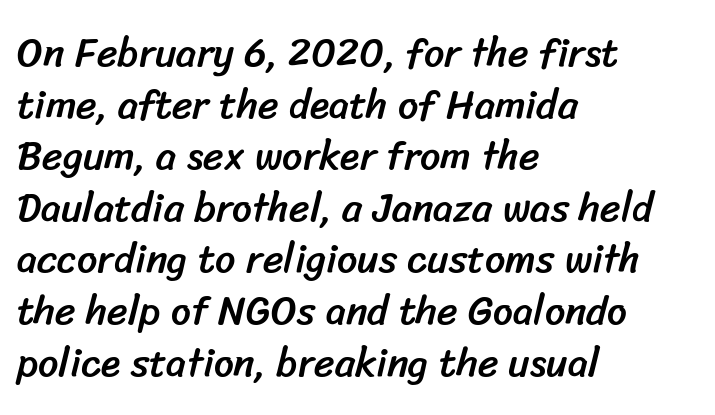
Letter spacing: default. Do the characters align in a grid? No, the font is proportional. Leading matches the norm, producing a regular column. Underlining? Definitely not there. This sample is left-justified, so line endings fall wherever the words run out.
